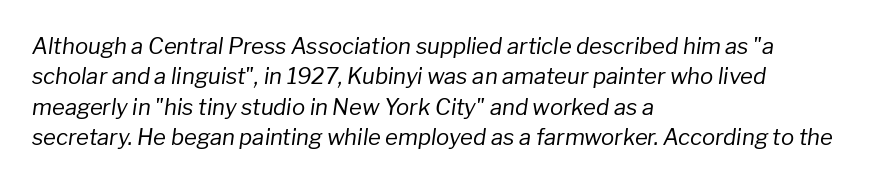
Q: Is the text bold? A: No.
Q: Is the text italic (slanted)? A: Yes, it leans right by about 8 degrees.
Q: Is the text underlined? A: No.
Q: How is the paragraph aligned? A: Left-aligned.
Q: Is the spacing between letters normal or unusually wide? A: Normal.
Q: Is the spacing between lines tight, normal or loose? A: Normal.
